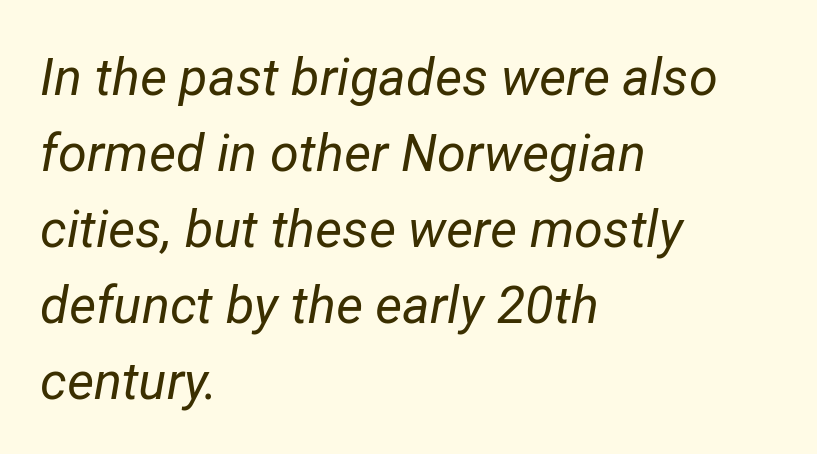
Q: Is the text bold? A: No.
Q: Is the text italic (slanted)? A: Yes, it leans right by about 12 degrees.
Q: Is the text underlined? A: No.
Q: How is the paragraph aligned? A: Left-aligned.
Q: Is the spacing between letters normal or unusually wide? A: Normal.
Q: Is the spacing between lines tight, normal or loose? A: Normal.
Q: Width (condensed, normal, or wide)? A: Normal.
Q: Stroke contrast? A: Low.
Q: x-height? A: Medium.
Q: Monospaced? A: No.
